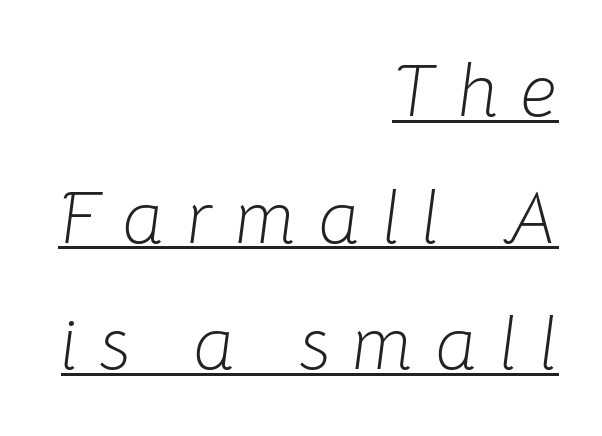
Q: Is the text bold? A: No.
Q: Is the text italic (slanted)? A: Yes, it leans right by about 8 degrees.
Q: Is the text underlined? A: Yes.
Q: How is the paragraph aligned? A: Right-aligned.
Q: Is the spacing between letters normal or unusually wide? A: Unusually wide.
Q: Width (condensed, normal, or wide)? A: Normal.
Q: Stroke contrast? A: Low.
Q: x-height? A: Medium.
Q: Monospaced? A: No.
